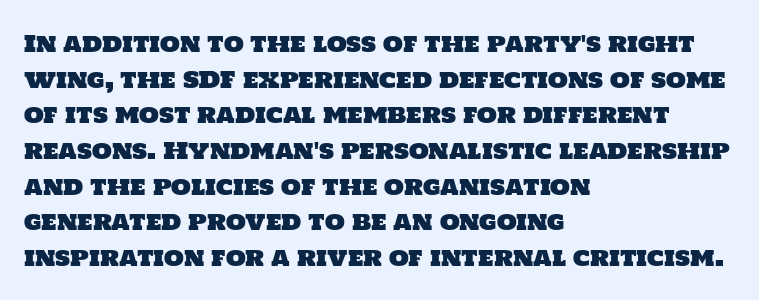
{"underline": "no", "align": "left", "line_spacing": "normal", "line_spacing_ratio": 1.55, "letter_spacing": "normal", "letter_spacing_em": 0.0, "glyph_px": 23}
